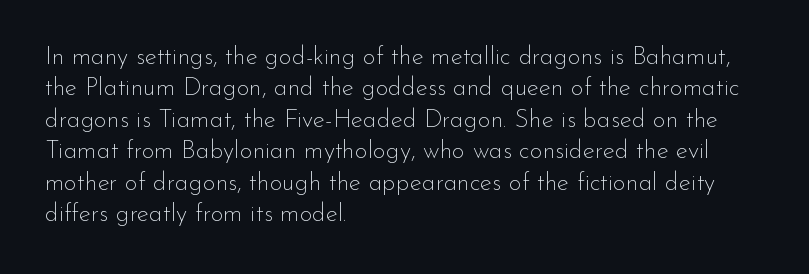
Q: Is the text bold? A: No.
Q: Is the text italic (slanted)? A: No, it is upright.
Q: Is the text underlined? A: No.
Q: How is the paragraph aligned? A: Left-aligned.
Q: Is the spacing between letters normal or unusually wide? A: Normal.
Q: Is the spacing between lines tight, normal or loose? A: Normal.
